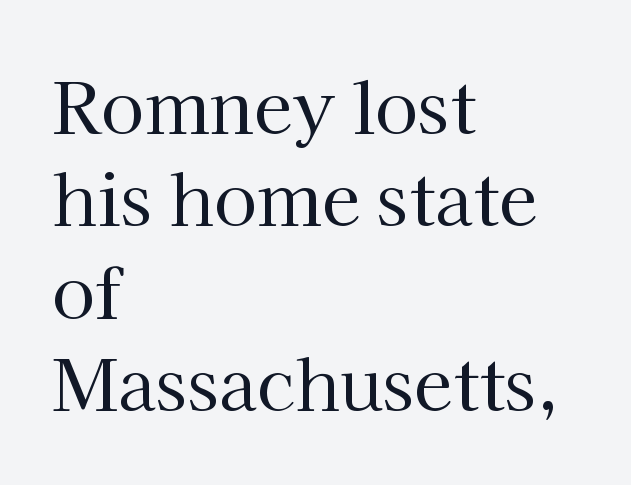
Q: Is the text bold? A: No.
Q: Is the text italic (slanted)? A: No, it is upright.
Q: Is the typeface a serif or a sans-serif typeface? A: Serif.
Q: Is the text underlined? A: No.
Q: How is the paragraph aligned? A: Left-aligned.
Q: Is the spacing between letters normal or unusually wide? A: Normal.
Q: Is the spacing between lines tight, normal or loose? A: Normal.
Q: Width (condensed, normal, or wide)? A: Normal.
Q: Stroke contrast? A: High.
Q: x-height? A: Medium.
Q: Monospaced? A: No.
